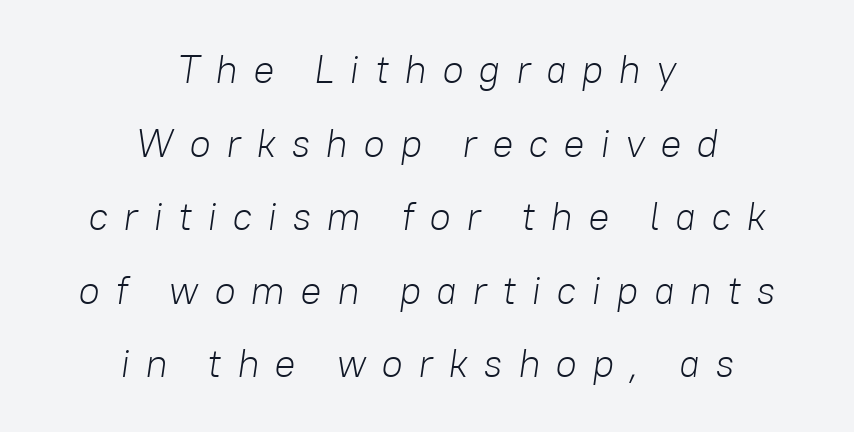
Each word looks stretched out because of the extra space between its letters. Only glyphs here, with clear space below each row. Slant detected: the letters are inclined. Varying glyph widths throughout — classic text-font behaviour. A centered setting, common on invitations and titles, is used for this passage. The typesetting does not lean heavy: it is not bold.
